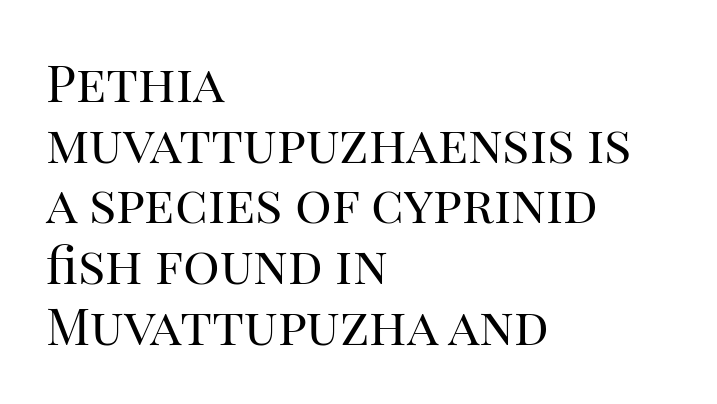
The image shows 51 px regular-weight serif type, upright; set left-aligned, line spacing 1.19x, normal letter spacing, not underlined; high stroke contrast and a large x-height.
